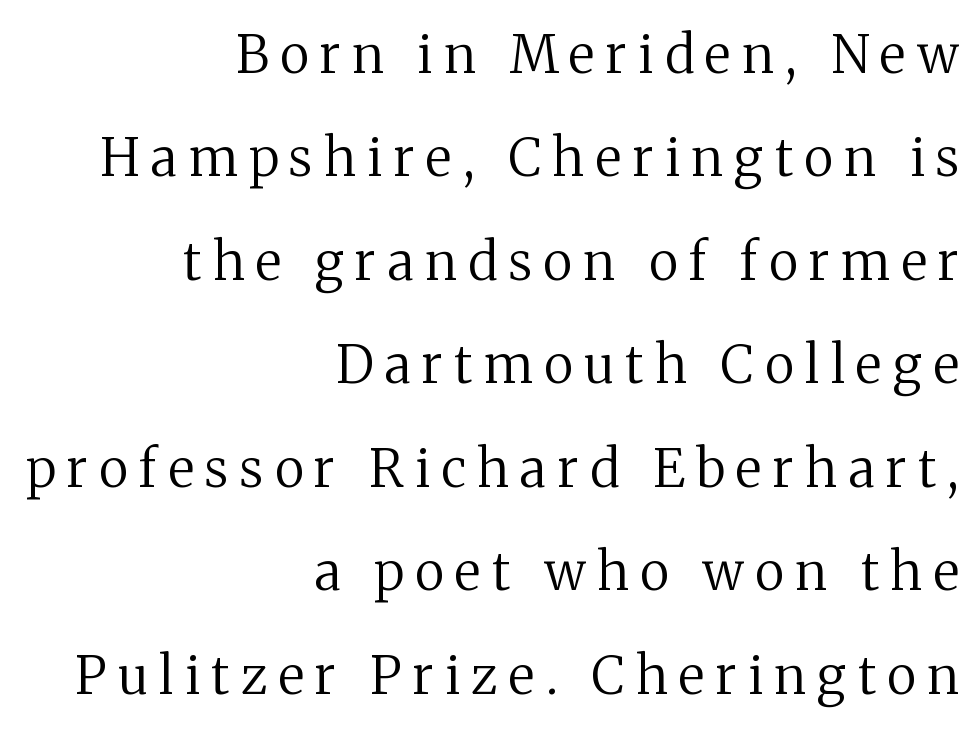
Spacing between characters has been opened up far beyond the box default. These lines are set flush right with a ragged left edge. Weight: regular or lighter. The vertical gap from one line to the next is large.
